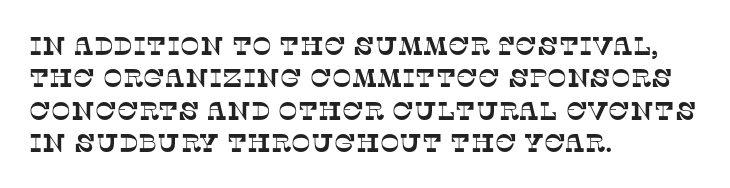
Tracking here is standard; glyphs follow each other at the usual distance. Check the space under the baseline: it is left empty. The lines in this sample share a left origin and differ only in where they stop. Horizontal bands of white between lines are of average thickness.
